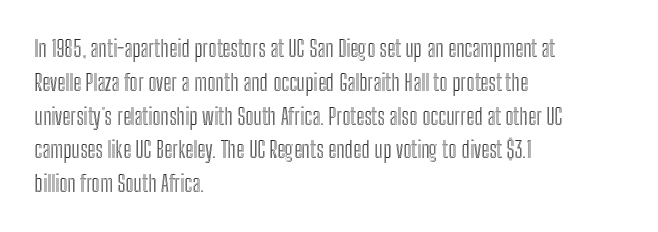
Left-aligned paragraph, ragged on the right. Compared with typical body copy, the letter spacing here is the same. A roman cut, with each character standing at attention. Baseline-to-baseline distance is the conventional proportion of letter height. The string is rendered with underlining switched off.
